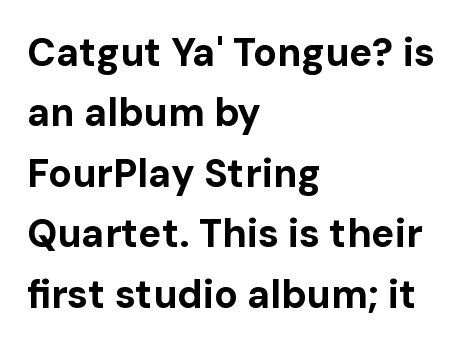
The image shows 39 px bold sans-serif type, upright; set left-aligned, normal line spacing (1.55x), normal letter spacing, not underlined; low stroke contrast and a medium x-height.
